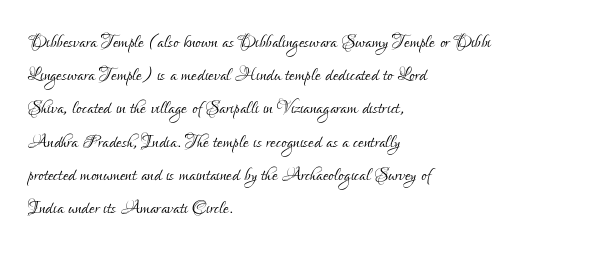
These lines sit exactly where default settings would place them. Decoration check: the copy has no underline. The typeface has the unassuming heft of standard copy or less. Horizontal alignment here is leftward, the default for most running prose.
